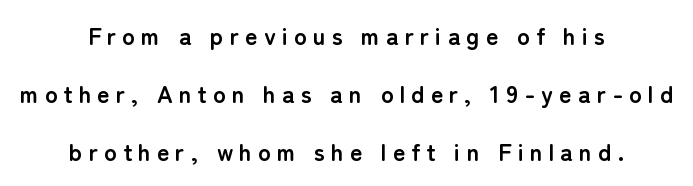
{"italic": "no", "bold": "yes", "underline": "no", "align": "center", "line_spacing": "loose", "line_spacing_ratio": 2.42, "letter_spacing": "wide", "letter_spacing_em": 0.25, "glyph_px": 24}
